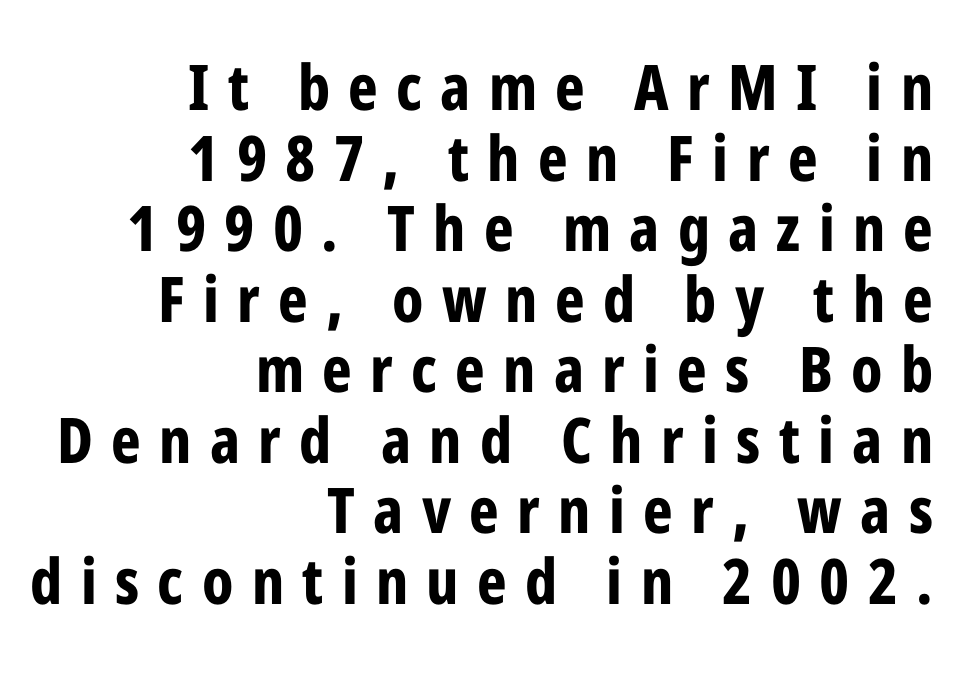
The passage shown stacks its lines with hardly any gap. Stroke thickness is high; the sample reads as a true bold. Type style note: lacks serifs. Teacher's note: observe the even right margin — that is flush-right alignment.
